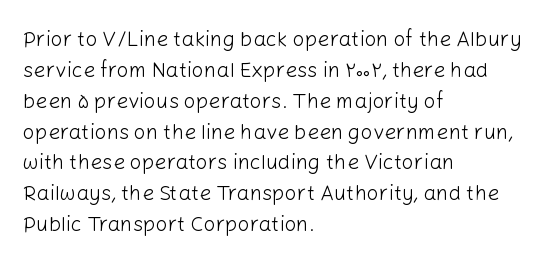
The image shows 21 px text type, upright; set left-aligned, normal line spacing (1.47x), normal letter spacing, not underlined.
